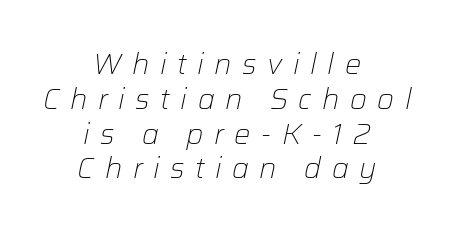
{"italic": "yes", "lean": "right", "slant_degrees": 12, "bold": "no", "weight": "light", "width": "normal", "stroke_contrast": "low", "x_height": "medium", "monospaced": "no", "underline": "no", "align": "center", "line_spacing_ratio": 1.2, "letter_spacing": "wide", "letter_spacing_em": 0.36, "glyph_px": 29}
